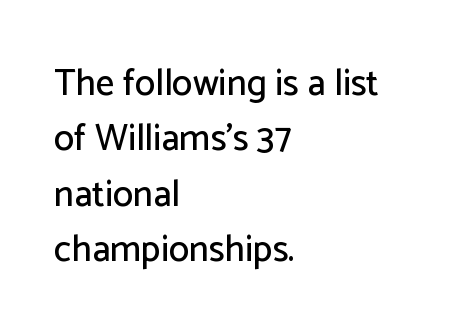
{"serif": "no", "italic": "no", "width": "normal", "stroke_contrast": "low", "x_height": "medium", "monospaced": "no", "underline": "no", "align": "left", "line_spacing": "normal", "line_spacing_ratio": 1.5, "letter_spacing": "normal", "letter_spacing_em": 0.0, "glyph_px": 37}
